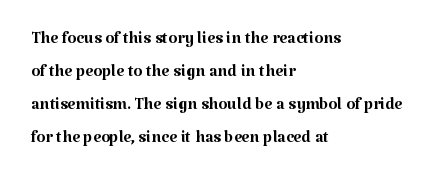
{"italic": "no", "bold": "no", "underline": "no", "align": "left", "line_spacing": "normal", "line_spacing_ratio": 1.44, "letter_spacing": "normal", "letter_spacing_em": 0.0, "glyph_px": 23}
